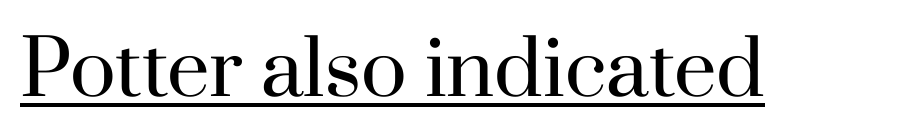
Q: Is the text bold? A: No.
Q: Is the text italic (slanted)? A: No, it is upright.
Q: Is the typeface a serif or a sans-serif typeface? A: Serif.
Q: Is the text underlined? A: Yes.
Q: Is the spacing between letters normal or unusually wide? A: Normal.
Q: Width (condensed, normal, or wide)? A: Normal.
Q: Stroke contrast? A: High.
Q: x-height? A: Small.
Q: Monospaced? A: No.
